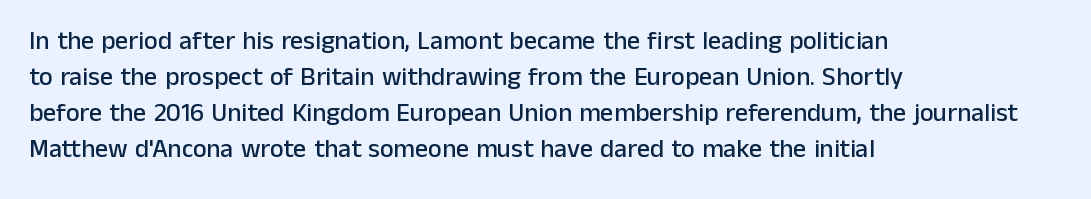
Q: Is the text italic (slanted)? A: No, it is upright.
Q: Is the text underlined? A: No.
Q: How is the paragraph aligned? A: Left-aligned.
Q: Is the spacing between letters normal or unusually wide? A: Normal.
Q: Is the spacing between lines tight, normal or loose? A: Normal.
